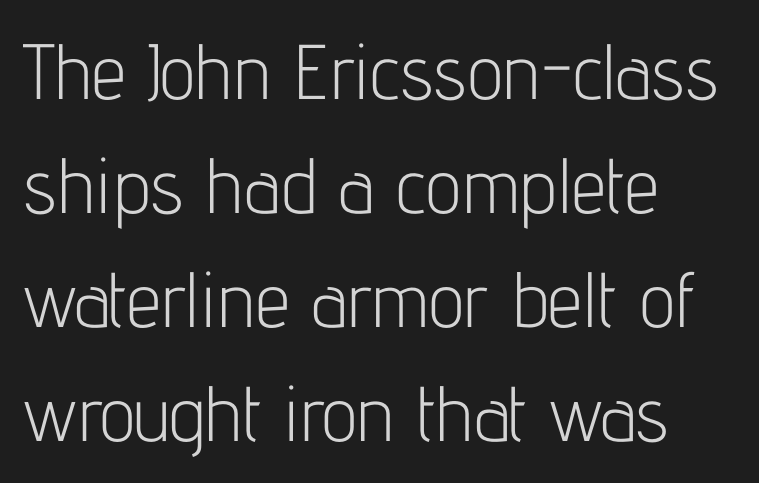
Character widths vary here, with narrow letters taking less room than wide ones. Words appear dense and cohesive because spacing is normal. Unmarked baselines from the first word to the last. No heavy texture on the line: the type isn't bold. Line beginnings align vertically; line endings do not.
